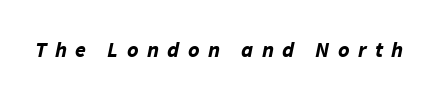
{"italic": "yes", "lean": "right", "slant_degrees": 11, "bold": "yes", "underline": "no", "letter_spacing": "wide", "letter_spacing_em": 0.38, "glyph_px": 22}
